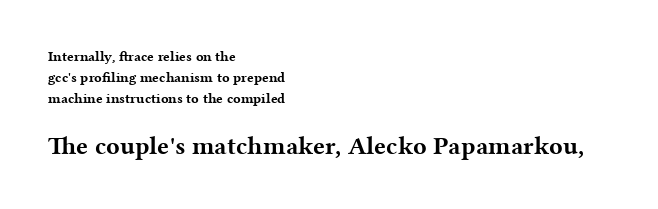
{"italic": "no", "bold": "yes", "underline": "no", "align": "left", "line_spacing": "normal", "line_spacing_ratio": 1.49, "letter_spacing": "normal", "letter_spacing_em": 0.0, "larger_block": "second", "size_ratio": 1.79, "glyph_px": 25}
